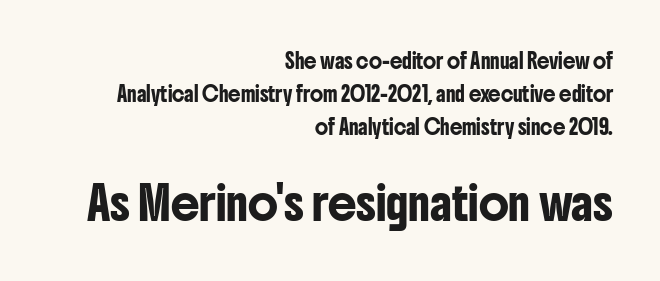
The image shows 32 px condensed sans-serif type, upright; set right-aligned, loose line spacing (2.36x), normal letter spacing, not underlined; the second (bottom) block is 2.29x larger; low stroke contrast and a medium x-height.
